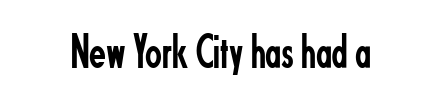
{"serif": "no", "italic": "no", "bold": "no", "weight": "regular", "width": "condensed", "stroke_contrast": "low", "x_height": "small", "monospaced": "no", "underline": "no", "letter_spacing": "normal", "letter_spacing_em": 0.0, "glyph_px": 49}
